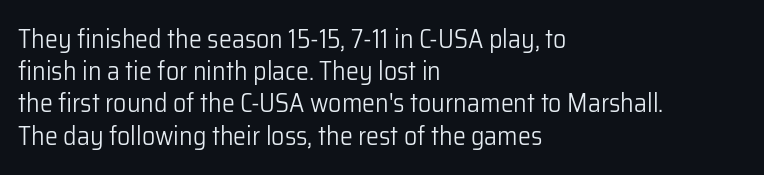
Q: Is the text bold? A: No.
Q: Is the text italic (slanted)? A: No, it is upright.
Q: Is the text underlined? A: No.
Q: How is the paragraph aligned? A: Left-aligned.
Q: Is the spacing between letters normal or unusually wide? A: Normal.
